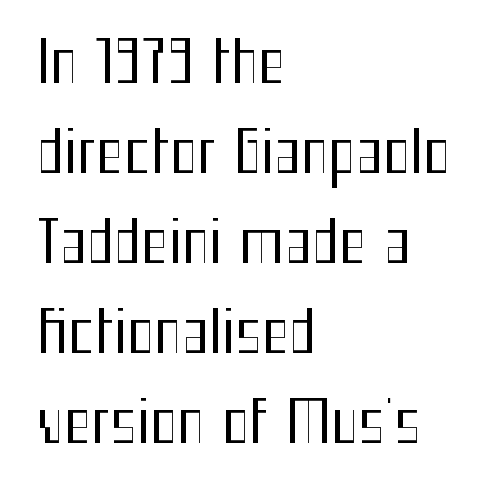
The image shows 58 px regular-weight, condensed sans-serif type, upright; set left-aligned, normal line spacing (1.55x), normal letter spacing, not underlined; medium stroke contrast and a medium x-height.
